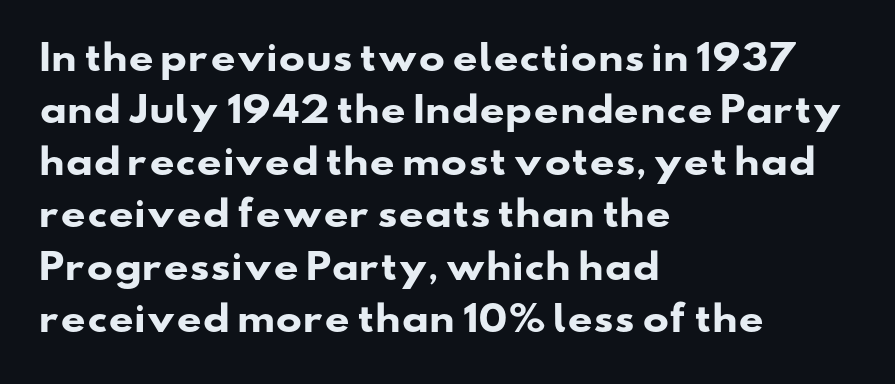
Q: Is the text bold? A: Yes.
Q: Is the typeface a serif or a sans-serif typeface? A: Sans-serif.
Q: Is the text underlined? A: No.
Q: How is the paragraph aligned? A: Left-aligned.
Q: Is the spacing between letters normal or unusually wide? A: Normal.
Q: Is the spacing between lines tight, normal or loose? A: Normal.
Q: Width (condensed, normal, or wide)? A: Wide.
Q: Stroke contrast? A: Low.
Q: x-height? A: Small.
Q: Monospaced? A: No.
